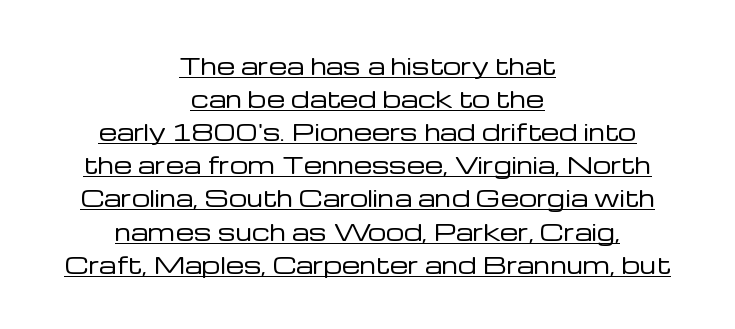
The image shows 23 px text type, upright; set centered, normal line spacing (1.44x), normal letter spacing, underlined.
